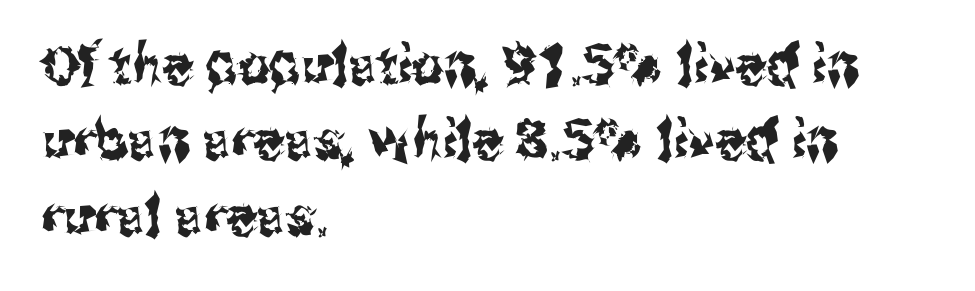
Letters rest on an invisible, unmarked baseline. Quick note: not italic, upright. Character widths vary here, with narrow letters taking less room than wide ones. This block has exactly the height ordinary leading produces. Check where the strokes stop: nothing finishes them off — pure sans. If you drew a ruler down the left edge, every line would touch it.
